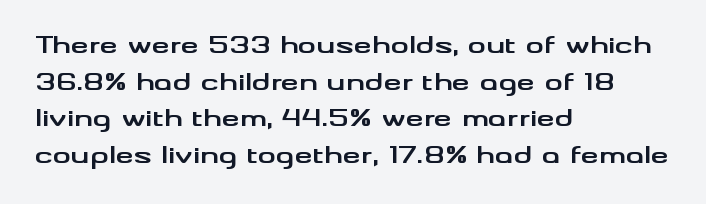
{"italic": "no", "bold": "yes", "underline": "no", "align": "left", "line_spacing": "normal", "line_spacing_ratio": 1.59, "letter_spacing": "normal", "letter_spacing_em": 0.0, "glyph_px": 23}
